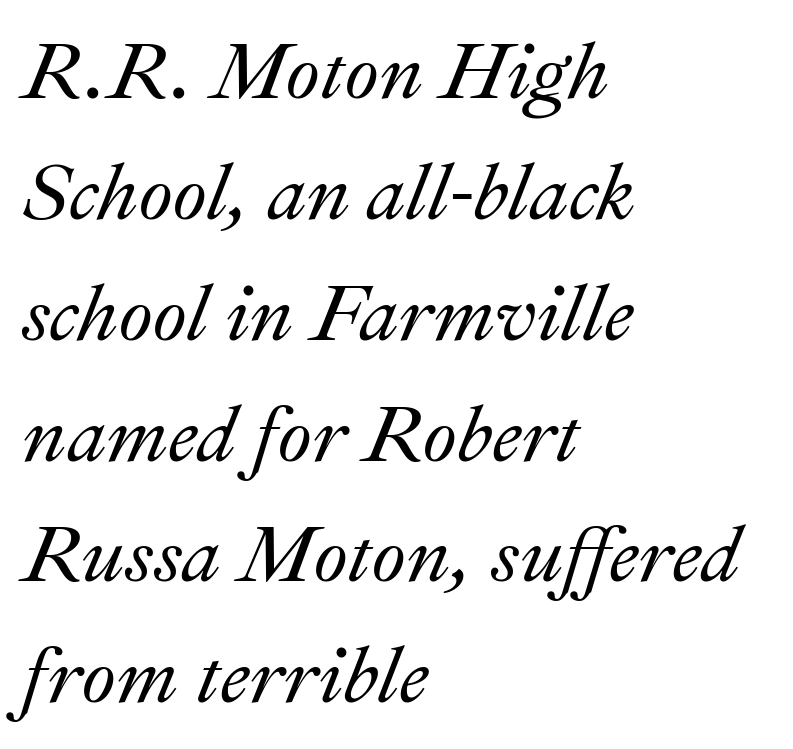
Q: Is the text italic (slanted)? A: Yes, it leans right by about 22 degrees.
Q: Is the text underlined? A: No.
Q: How is the paragraph aligned? A: Left-aligned.
Q: Is the spacing between letters normal or unusually wide? A: Normal.
Q: Is the spacing between lines tight, normal or loose? A: Normal.
Q: Width (condensed, normal, or wide)? A: Normal.
Q: Stroke contrast? A: Medium.
Q: x-height? A: Small.
Q: Monospaced? A: No.
